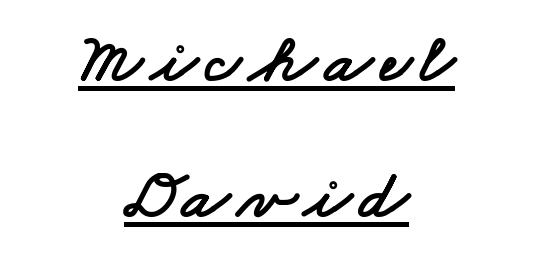
Q: Is the typeface a serif or a sans-serif typeface? A: Sans-serif.
Q: Is the text underlined? A: Yes.
Q: How is the paragraph aligned? A: Centered.
Q: Is the spacing between lines tight, normal or loose? A: Loose.
Q: Width (condensed, normal, or wide)? A: Wide.
Q: Stroke contrast? A: Low.
Q: x-height? A: Small.
Q: Monospaced? A: No.
